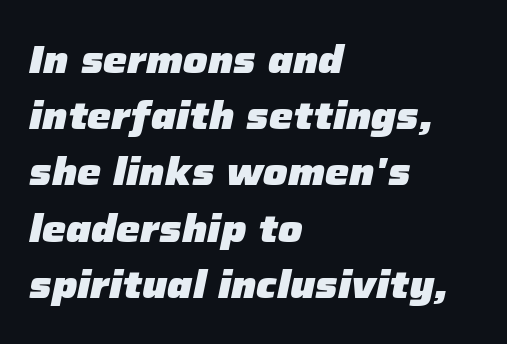
Q: Is the text bold? A: Yes.
Q: Is the text italic (slanted)? A: Yes, it leans right by about 12 degrees.
Q: Is the text underlined? A: No.
Q: How is the paragraph aligned? A: Left-aligned.
Q: Is the spacing between letters normal or unusually wide? A: Normal.
Q: Is the spacing between lines tight, normal or loose? A: Normal.
Q: Width (condensed, normal, or wide)? A: Normal.
Q: Stroke contrast? A: Low.
Q: x-height? A: Medium.
Q: Monospaced? A: No.
